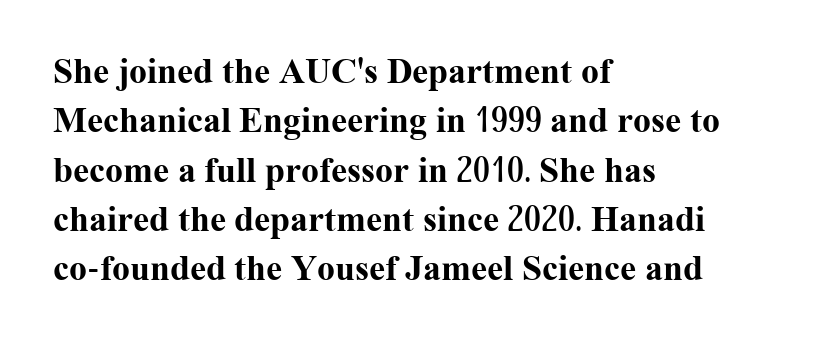
This sample uses a serif face. Left-aligned paragraph, ragged on the right. The block of text has a typical density, with ordinary space between rows. The glyphs are unaccompanied by any horizontal stroke below them. Character widths vary here, with narrow letters taking less room than wide ones. Upright lettering throughout.
